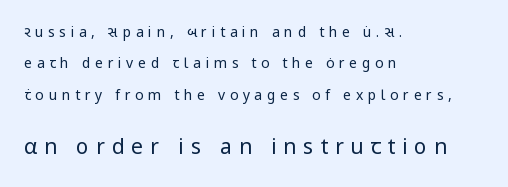
The image shows 21 px text type, upright; set left-aligned, loose line spacing (2.24x), unusually wide letter spacing (+0.33 em), not underlined; the second (bottom) block is 1.5x larger.
